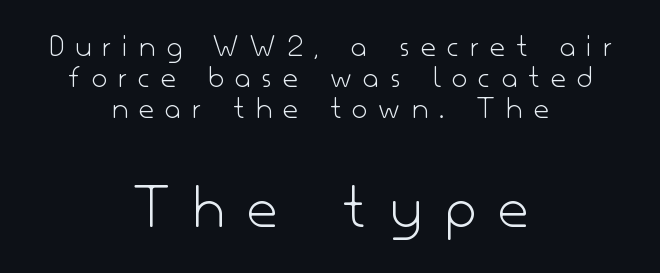
{"serif": "no", "italic": "no", "bold": "no", "weight": "light", "width": "normal", "stroke_contrast": "low", "x_height": "small", "monospaced": "no", "underline": "no", "align": "center", "line_spacing": "tight", "line_spacing_ratio": 0.97, "letter_spacing": "wide", "letter_spacing_em": 0.37, "larger_block": "second", "size_ratio": 2.03, "glyph_px": 65}
